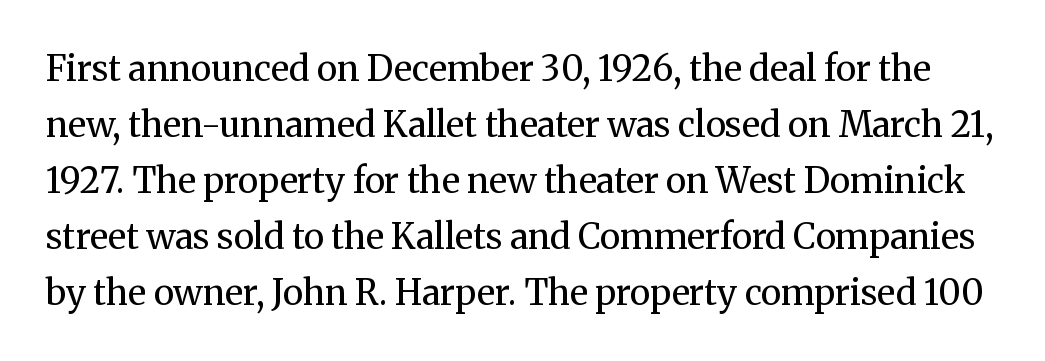
Is the letter spacing exaggerated? No — it looks like the ordinary default. Evenly set lines give the paragraph a standard silhouette. It's the straight-up-and-down kind of type. These lines are rendered in a variable-pitch font. The gap between lines stays unmarked.
